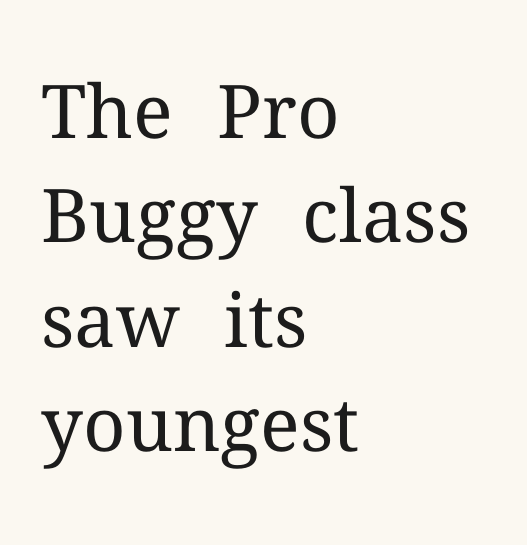
The image shows 74 px regular-weight serif type, upright; set left-aligned, normal line spacing (1.41x), normal letter spacing, not underlined; medium stroke contrast and a medium x-height.
